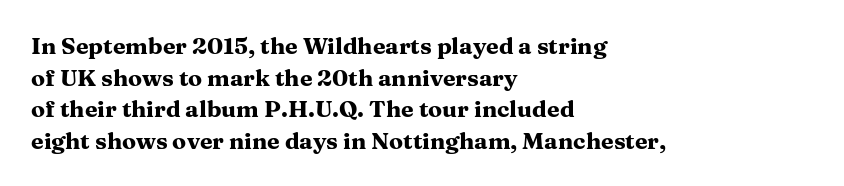
{"italic": "no", "bold": "yes", "underline": "no", "align": "left", "line_spacing": "normal", "line_spacing_ratio": 1.37, "letter_spacing": "normal", "letter_spacing_em": 0.0, "glyph_px": 23}
